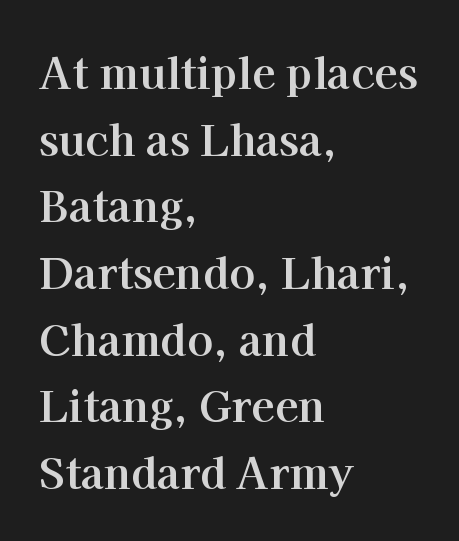
The image shows 43 px bold serif type, upright; set left-aligned, normal line spacing (1.55x), normal letter spacing, not underlined; high stroke contrast and a medium x-height.
